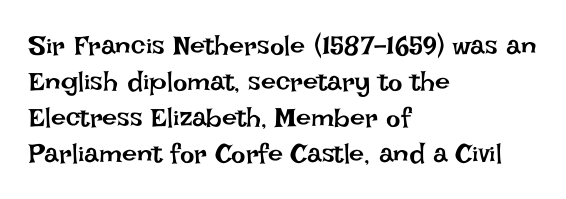
Q: Is the text bold? A: No.
Q: Is the text italic (slanted)? A: No, it is upright.
Q: Is the text underlined? A: No.
Q: How is the paragraph aligned? A: Left-aligned.
Q: Is the spacing between letters normal or unusually wide? A: Normal.
Q: Is the spacing between lines tight, normal or loose? A: Normal.
